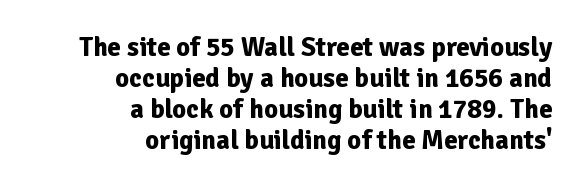
Q: Is the text bold? A: Yes.
Q: Is the text italic (slanted)? A: No, it is upright.
Q: Is the text underlined? A: No.
Q: How is the paragraph aligned? A: Right-aligned.
Q: Is the spacing between letters normal or unusually wide? A: Normal.
Q: Is the spacing between lines tight, normal or loose? A: Tight.
